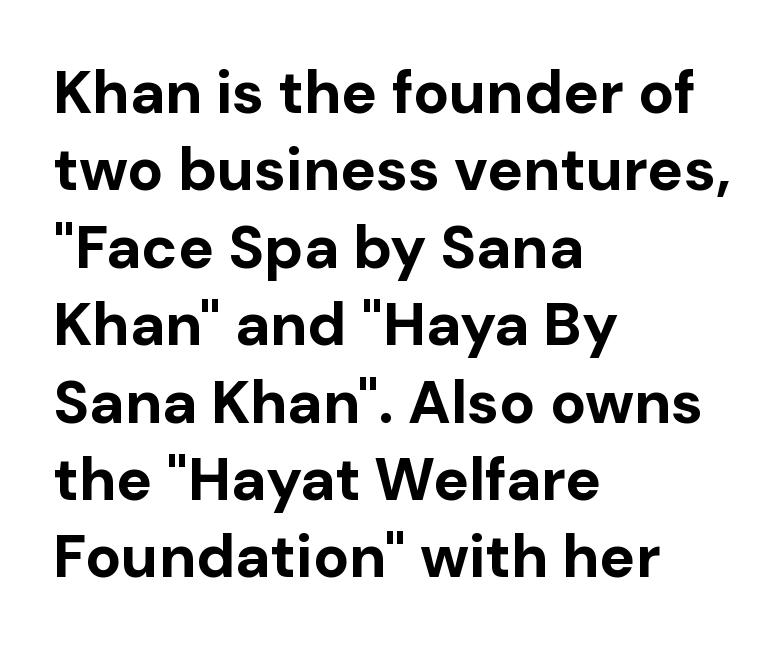
The image shows 60 px bold sans-serif type, upright; set left-aligned, normal line spacing (1.29x), normal letter spacing, not underlined; low stroke contrast and a medium x-height.
